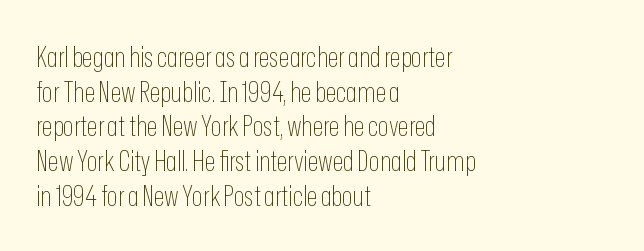
Has an underline been added? It has not. This sample is left-justified, so line endings fall wherever the words run out. In terms of posture, this sample is upright. A typesetter would call this proportional, since set widths differ per character. Does the type have serifs? No, each stem ends abruptly.
